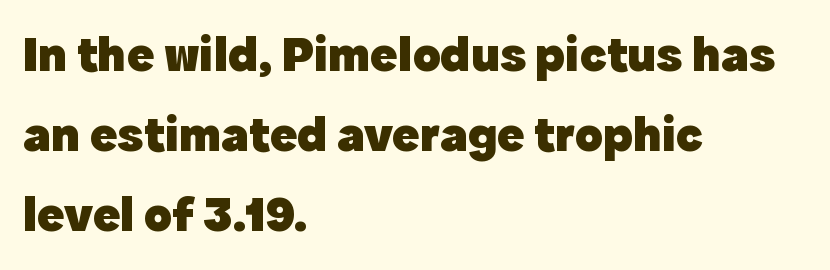
Is this a fixed-width face? No — the glyphs have proportional, varying widths. A typesetter would call this leading conventional body-copy spacing. To sum up the face: it is a sans, with no serifs. Lines of text with bare space underneath. Compared with a centered layout, this one pins lines to the left instead. The glyphs have the mass of a bold cut.
